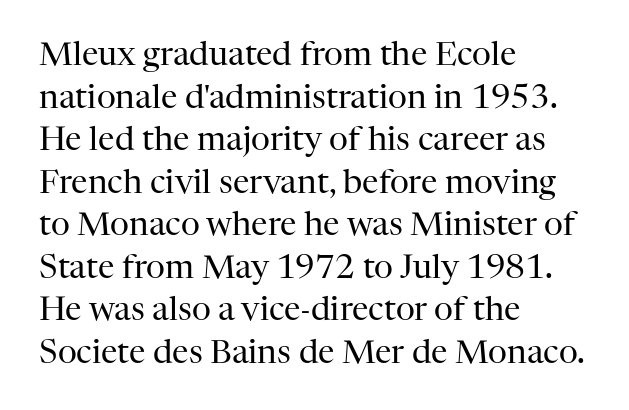
These glyphs show unthickened strokes, regular width or finer. Typographically, this falls in the serif category. Honestly, the row spacing looks completely unremarkable. Line starts are locked; line ends wander.
